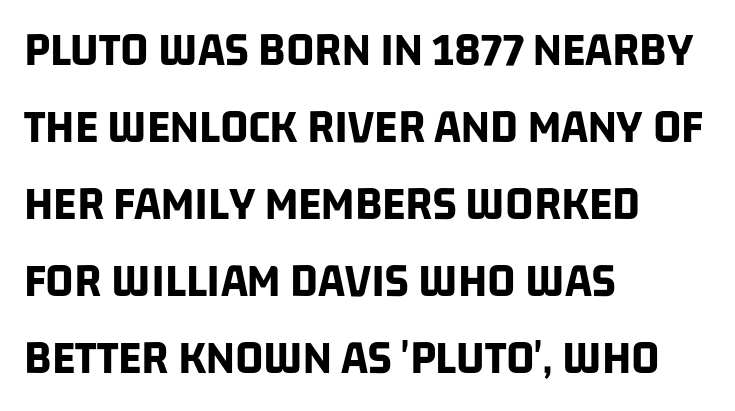
The image shows 49 px bold, condensed sans-serif type; set left-aligned, normal line spacing (1.57x), normal letter spacing, not underlined; low stroke contrast and a large x-height.
